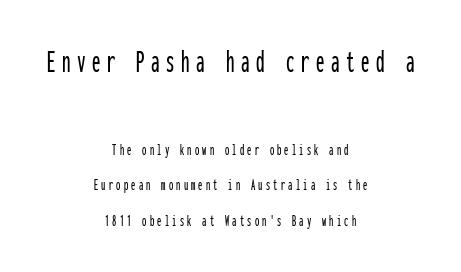
{"serif": "no", "italic": "no", "width": "condensed", "stroke_contrast": "low", "x_height": "medium", "monospaced": "yes", "underline": "no", "align": "center", "line_spacing": "loose", "line_spacing_ratio": 2.08, "larger_block": "first", "size_ratio": 2.0, "glyph_px": 34}
